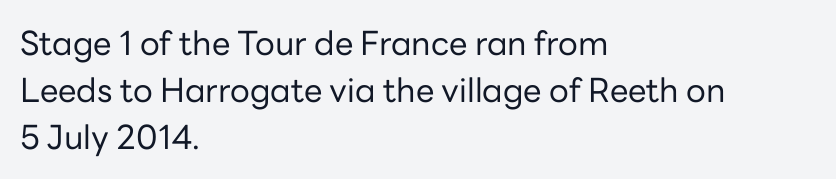
The image shows 33 px regular-weight sans-serif type, upright; set left-aligned, normal line spacing (1.42x), normal letter spacing, not underlined; low stroke contrast and a medium x-height.
